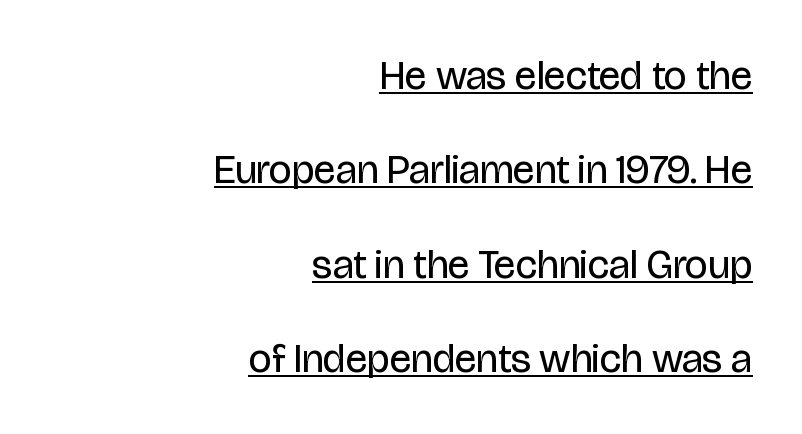
{"serif": "no", "italic": "no", "bold": "no", "weight": "regular", "width": "condensed", "stroke_contrast": "low", "x_height": "large", "monospaced": "no", "underline": "yes", "align": "right", "line_spacing": "loose", "line_spacing_ratio": 2.3, "letter_spacing": "normal", "letter_spacing_em": 0.0, "glyph_px": 41}
